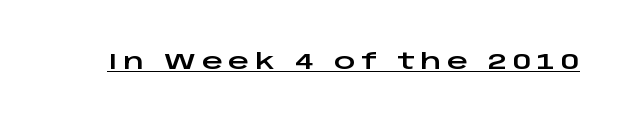
The image shows 21 px text type, upright; set unusually wide letter spacing (+0.27 em), underlined.
